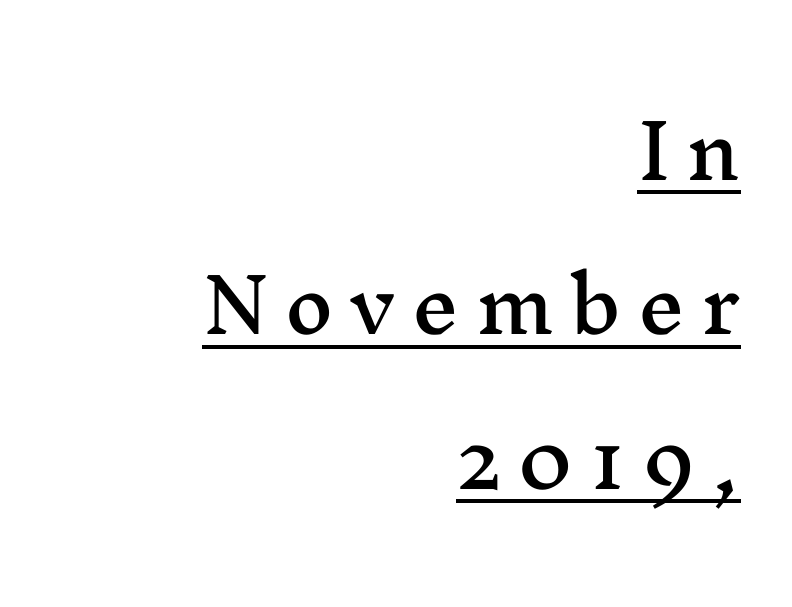
{"serif": "yes", "italic": "no", "width": "wide", "stroke_contrast": "medium", "x_height": "medium", "monospaced": "no", "underline": "yes", "align": "right", "line_spacing": "loose", "line_spacing_ratio": 2.06, "letter_spacing": "wide", "letter_spacing_em": 0.21, "glyph_px": 75}
